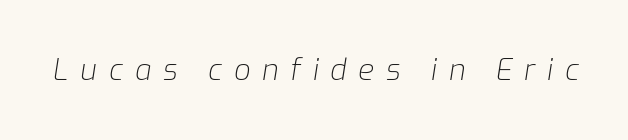
{"italic": "yes", "lean": "right", "slant_degrees": 9, "bold": "no", "weight": "light", "width": "normal", "stroke_contrast": "low", "x_height": "medium", "monospaced": "no", "underline": "no", "letter_spacing": "wide", "letter_spacing_em": 0.41, "glyph_px": 29}
